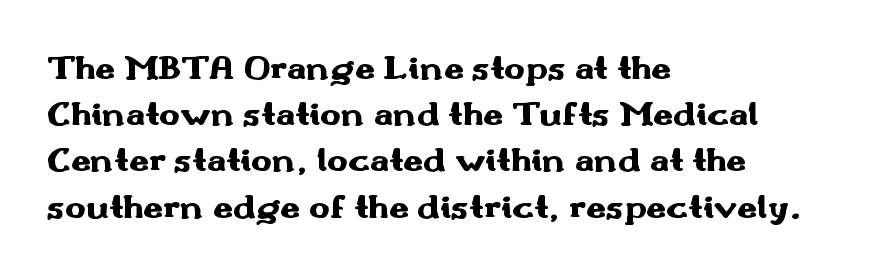
{"serif": "no", "italic": "no", "bold": "yes", "weight": "heavy", "width": "wide", "stroke_contrast": "medium", "x_height": "small", "monospaced": "no", "underline": "no", "align": "left", "line_spacing": "normal", "line_spacing_ratio": 1.32, "letter_spacing": "normal", "letter_spacing_em": 0.0, "glyph_px": 35}
